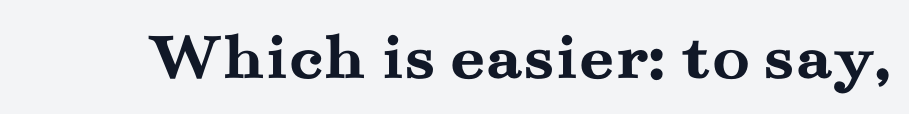
The image shows 69 px semibold, wide serif type, upright; set normal letter spacing, not underlined; medium stroke contrast and a small x-height.
